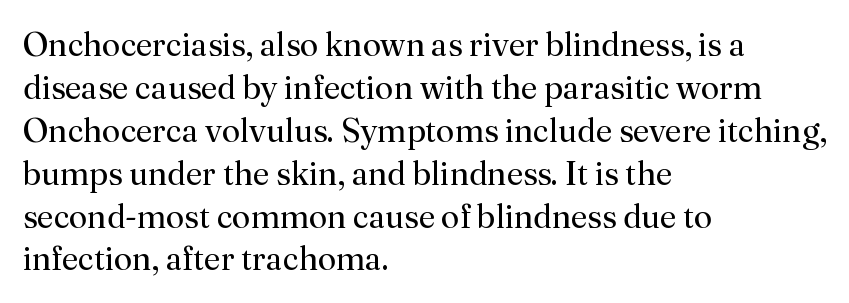
Q: Is the text bold? A: No.
Q: Is the text italic (slanted)? A: No, it is upright.
Q: Is the typeface a serif or a sans-serif typeface? A: Serif.
Q: Is the text underlined? A: No.
Q: How is the paragraph aligned? A: Left-aligned.
Q: Is the spacing between letters normal or unusually wide? A: Normal.
Q: Is the spacing between lines tight, normal or loose? A: Normal.
Q: Width (condensed, normal, or wide)? A: Normal.
Q: Stroke contrast? A: Medium.
Q: x-height? A: Small.
Q: Monospaced? A: No.
